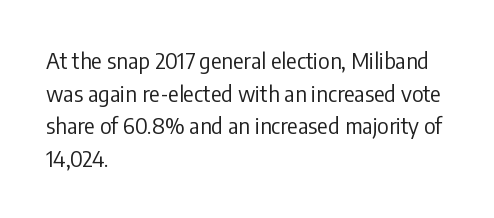
{"italic": "no", "bold": "no", "underline": "no", "align": "left", "line_spacing": "normal", "line_spacing_ratio": 1.48, "letter_spacing": "normal", "letter_spacing_em": 0.0, "glyph_px": 22}
